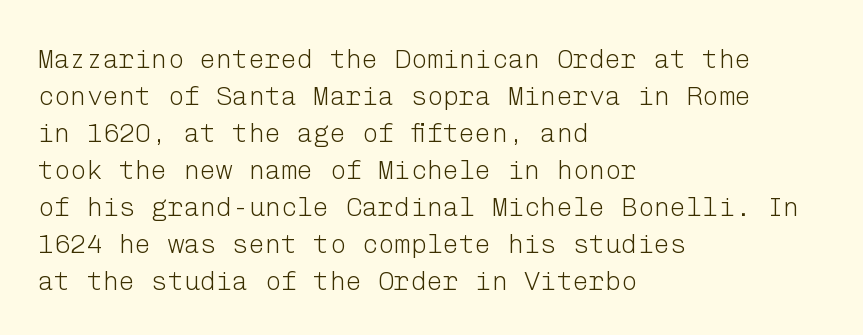
Q: Is the text bold? A: No.
Q: Is the text italic (slanted)? A: No, it is upright.
Q: Is the text underlined? A: No.
Q: How is the paragraph aligned? A: Left-aligned.
Q: Is the spacing between letters normal or unusually wide? A: Normal.
Q: Is the spacing between lines tight, normal or loose? A: Normal.
